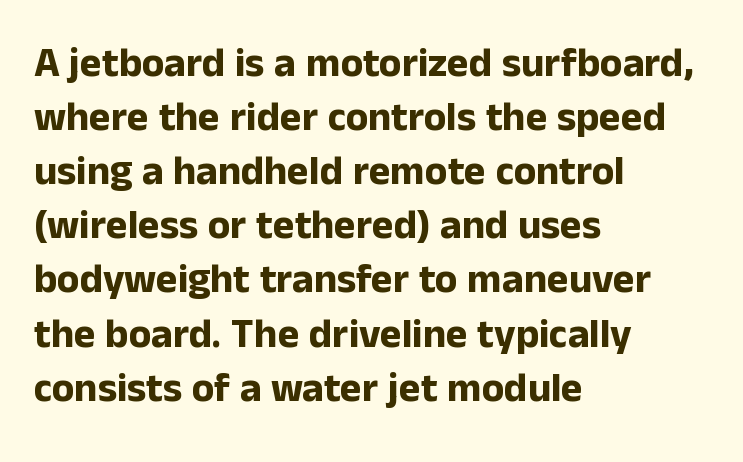
No extra tracking has been applied to these lines. All the whitespace from short lines collects on the right. Here the designer chose a conventional face with non-uniform glyph widths. The passage shown is not underscored anywhere. These words are printed bold, with thick strokes throughout. Interline gaps are of average width in this sample.
